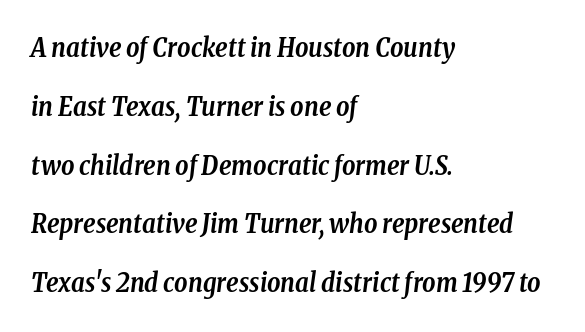
{"italic": "yes", "lean": "right", "slant_degrees": 8, "bold": "yes", "underline": "no", "align": "left", "line_spacing": "loose", "line_spacing_ratio": 2.26, "letter_spacing": "normal", "letter_spacing_em": 0.0, "glyph_px": 26}
